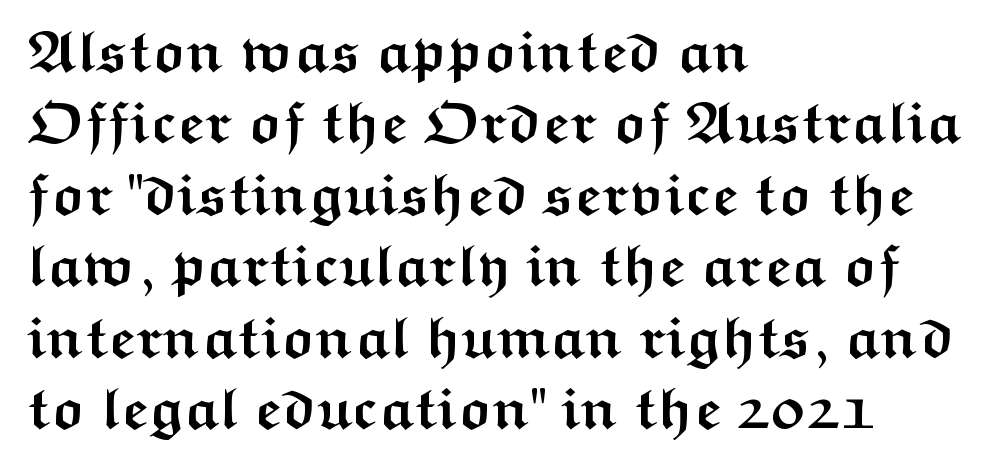
{"serif": "no", "italic": "no", "bold": "yes", "weight": "semibold", "width": "wide", "stroke_contrast": "medium", "x_height": "medium", "monospaced": "no", "underline": "no", "align": "left", "line_spacing_ratio": 1.21, "letter_spacing": "normal", "letter_spacing_em": 0.0, "glyph_px": 59}
